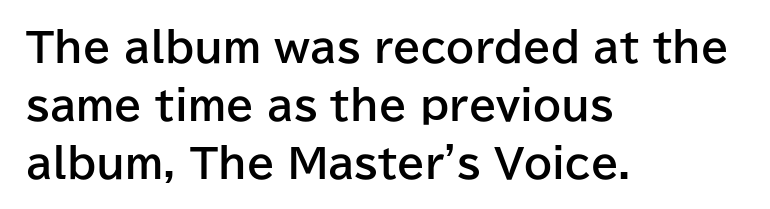
The image shows 40 px bold sans-serif type, upright; set left-aligned, normal line spacing (1.45x), normal letter spacing, not underlined; low stroke contrast and a medium x-height.
